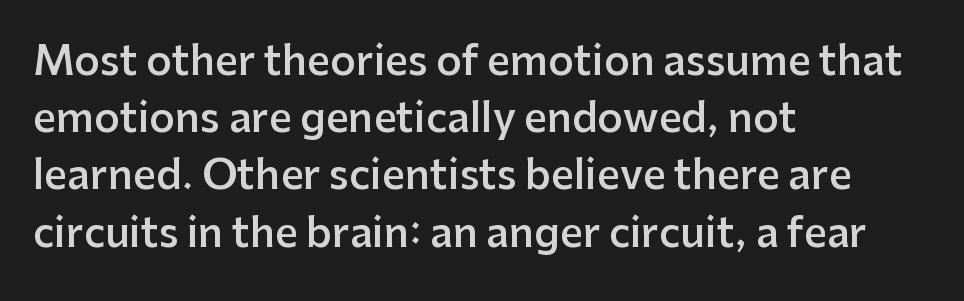
This is moderately heavy type, rendered in semibold. Check the space under the baseline: it is left empty. These lines are rendered in a variable-pitch font. A typesetter would call this zero additional tracking. If you drew a ruler down the left edge, every line would touch it.
